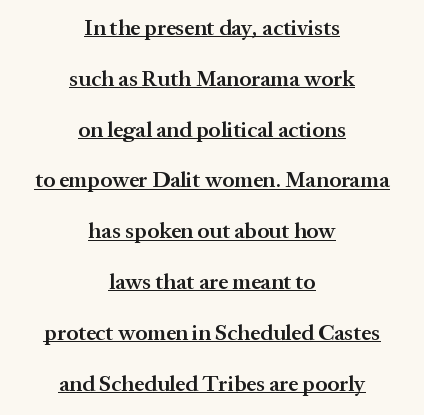
{"italic": "no", "bold": "semi", "underline": "yes", "align": "center", "line_spacing": "loose", "line_spacing_ratio": 2.31, "letter_spacing": "normal", "letter_spacing_em": 0.0, "glyph_px": 22}
